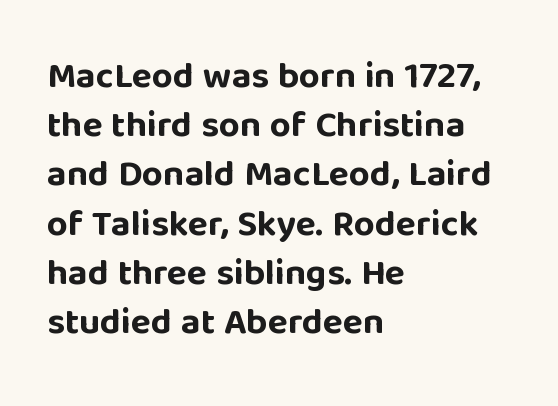
Descenders are the only things crossing below the line. This rendering uses left alignment, leaving the right contour irregular. You could not count columns in this text — the font is proportionally spaced. The glyphs in this specimen are sans serif. The lines sit at an ordinary, default distance from one another. Glyph-to-glyph distance matches everyday printed text.
